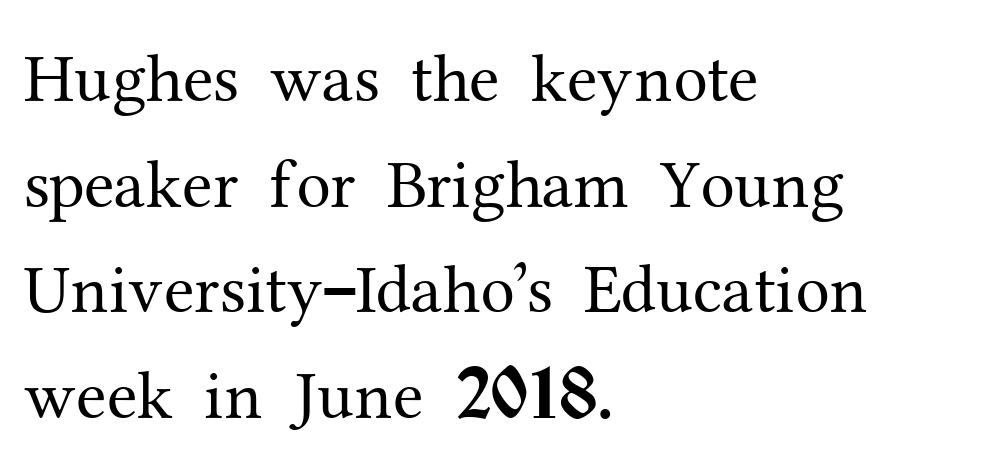
The image shows 69 px regular-weight serif type, upright; set left-aligned, normal line spacing (1.53x), normal letter spacing, not underlined; medium stroke contrast and a medium x-height.
